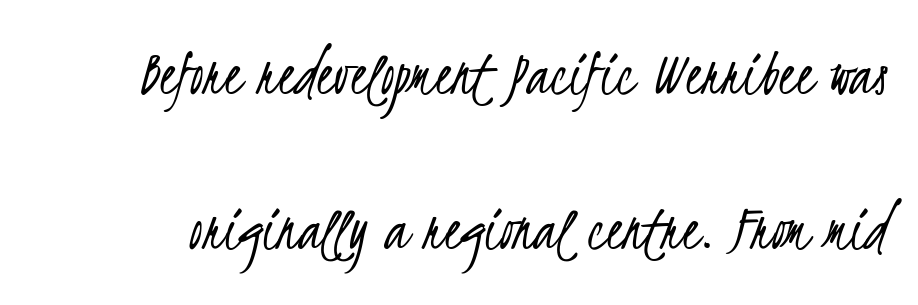
The image shows 67 px light, condensed sans-serif type; set loose line spacing (2.32x), normal letter spacing, not underlined; low stroke contrast and a small x-height.
